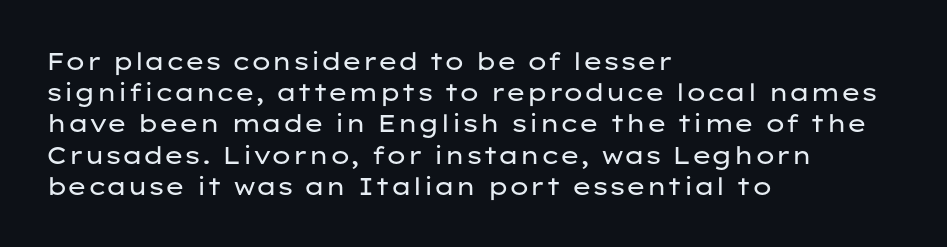
Q: Is the text bold? A: No.
Q: Is the text italic (slanted)? A: No, it is upright.
Q: Is the text underlined? A: No.
Q: How is the paragraph aligned? A: Left-aligned.
Q: Is the spacing between letters normal or unusually wide? A: Normal.
Q: Is the spacing between lines tight, normal or loose? A: Normal.
